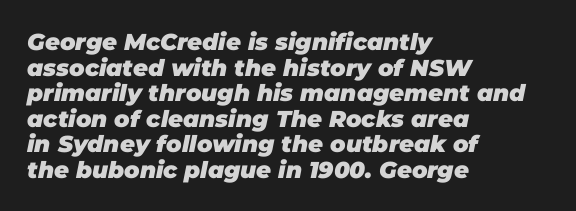
Q: Is the text bold? A: Yes.
Q: Is the text italic (slanted)? A: Yes, it leans right by about 11 degrees.
Q: Is the text underlined? A: No.
Q: How is the paragraph aligned? A: Left-aligned.
Q: Is the spacing between letters normal or unusually wide? A: Normal.
Q: Is the spacing between lines tight, normal or loose? A: Tight.
